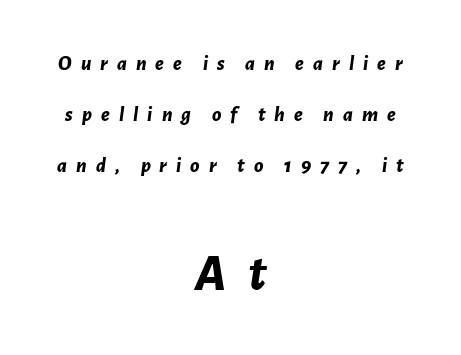
Emphasis-style slanted type is in use. Note: smaller setting up top, larger setting below. Substantial extra tracking has been applied to these lines. Rule under the text: the space is simply empty. The strokes are fattened all the way to bold. Teacher's note: observe the equal gaps on both sides — that is centered alignment.
